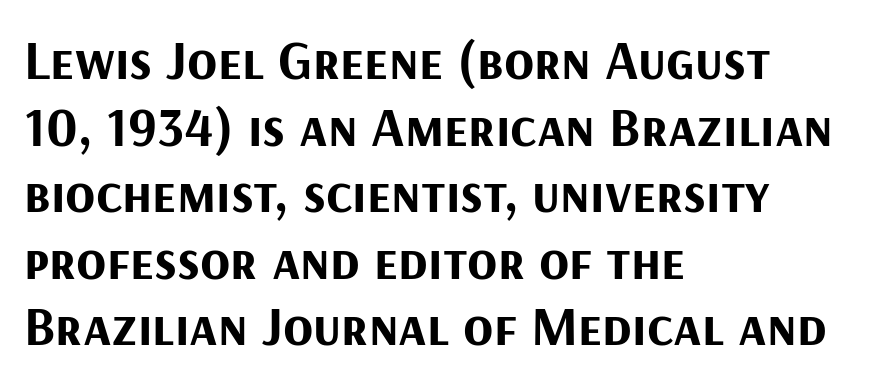
The letterforms sit shoulder to shoulder at normal distance. Honestly, there is no underline to notice here at all. Ascenders rise straight up at ninety degrees. This is sans-serif lettering, the kind often seen on screens and signage.
